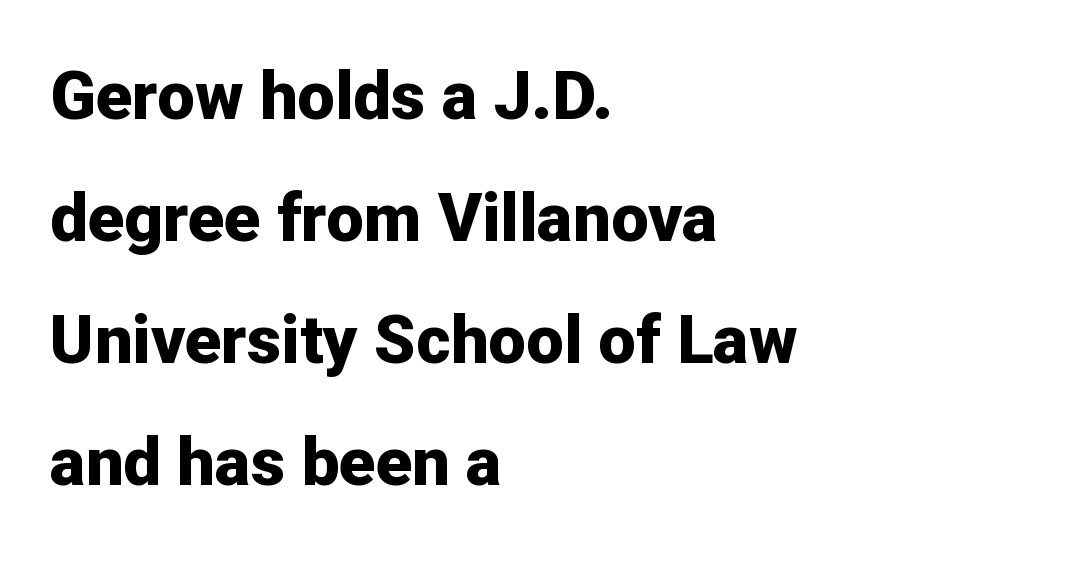
Q: Is the text bold? A: Yes.
Q: Is the text italic (slanted)? A: No, it is upright.
Q: Is the typeface a serif or a sans-serif typeface? A: Sans-serif.
Q: Is the text underlined? A: No.
Q: How is the paragraph aligned? A: Left-aligned.
Q: Is the spacing between letters normal or unusually wide? A: Normal.
Q: Width (condensed, normal, or wide)? A: Normal.
Q: Stroke contrast? A: Low.
Q: x-height? A: Medium.
Q: Monospaced? A: No.
